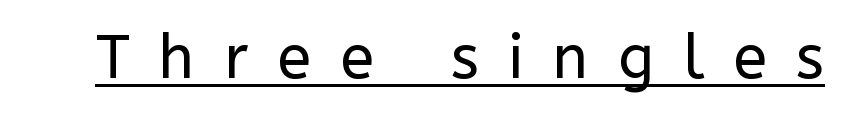
The image shows 61 px regular-weight sans-serif type, upright; set unusually wide letter spacing (+0.48 em), underlined; low stroke contrast and a medium x-height.
